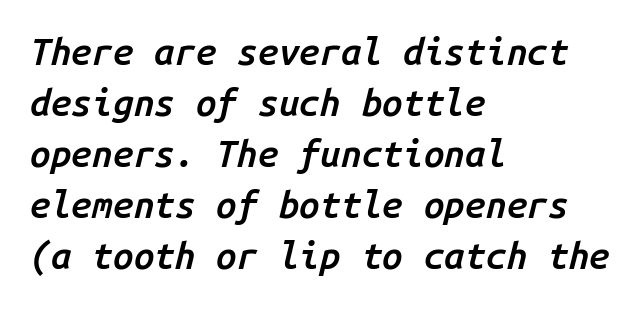
{"italic": "yes", "lean": "right", "slant_degrees": 14, "bold": "semi", "weight": "semibold", "width": "normal", "stroke_contrast": "low", "x_height": "medium", "monospaced": "yes", "underline": "no", "align": "left", "line_spacing": "normal", "line_spacing_ratio": 1.38, "letter_spacing": "normal", "letter_spacing_em": 0.0, "glyph_px": 37}
